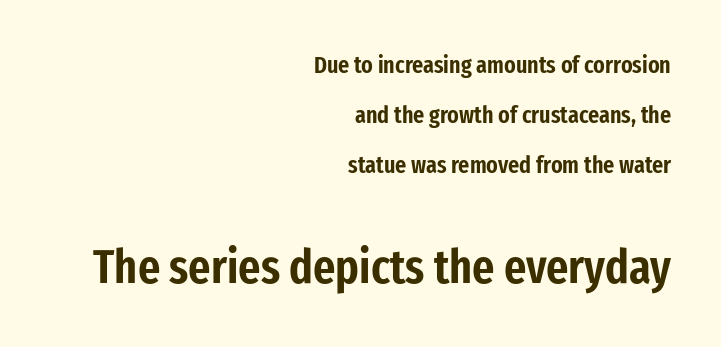
Q: Is the text italic (slanted)? A: No, it is upright.
Q: Is the typeface a serif or a sans-serif typeface? A: Sans-serif.
Q: Is the text underlined? A: No.
Q: How is the paragraph aligned? A: Right-aligned.
Q: Is the spacing between letters normal or unusually wide? A: Normal.
Q: Is the spacing between lines tight, normal or loose? A: Loose.
Q: Which block of text is set in a larger size, the first (top) or the second (bottom)? A: The second (bottom) one.
Q: Width (condensed, normal, or wide)? A: Condensed.
Q: Stroke contrast? A: Low.
Q: x-height? A: Medium.
Q: Monospaced? A: No.
